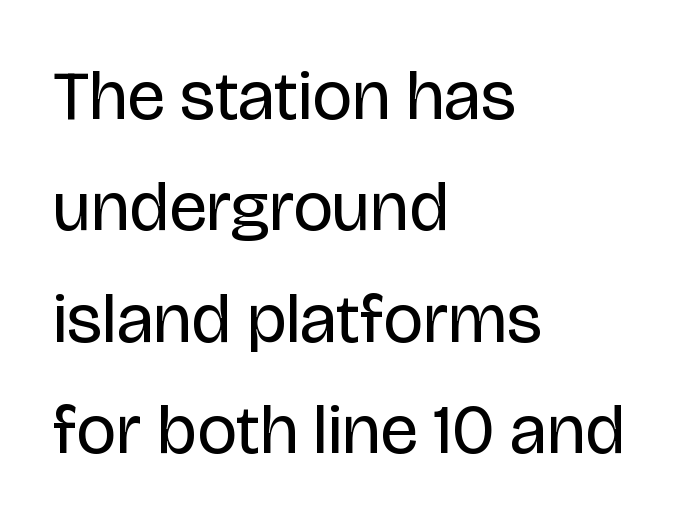
The image shows 70 px regular-weight sans-serif type, upright; set left-aligned, normal line spacing (1.59x), normal letter spacing, not underlined; low stroke contrast and a large x-height.
